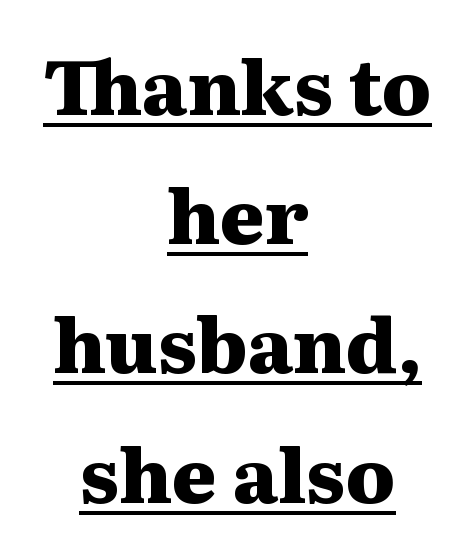
The image shows 76 px heavy, wide serif type, upright; set centered, normal line spacing (1.7x), normal letter spacing, underlined; medium stroke contrast and a medium x-height.
